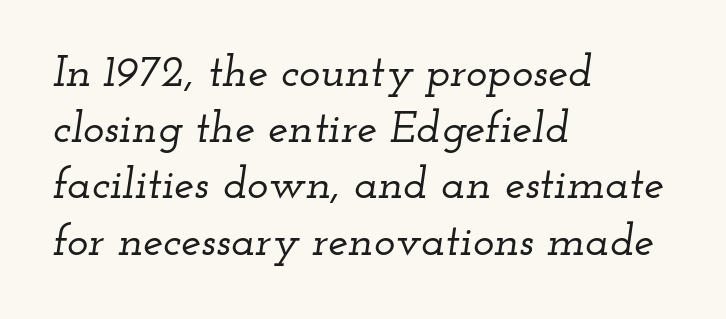
The image shows 45 px wide serif type, italic (leaning right); set left-aligned, normal line spacing (1.25x), normal letter spacing, not underlined; low stroke contrast and a small x-height.
